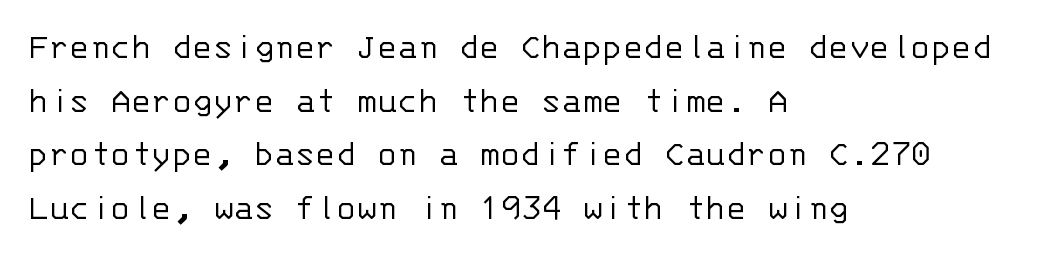
{"serif": "no", "italic": "no", "bold": "no", "weight": "light", "width": "normal", "stroke_contrast": "low", "x_height": "large", "monospaced": "yes", "underline": "no", "align": "left", "line_spacing": "normal", "line_spacing_ratio": 1.41, "letter_spacing": "normal", "letter_spacing_em": 0.0, "glyph_px": 38}
